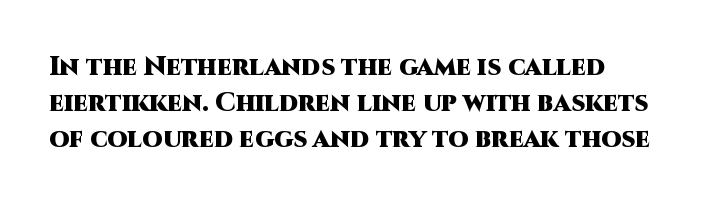
Clear beneath every line of the passage. The typography opts for an upright posture over an oblique one. Evenly set lines give the paragraph a standard silhouette. Standard letterfit; no display-style spreading of the glyphs. The compositor pushed each line to the left boundary.
